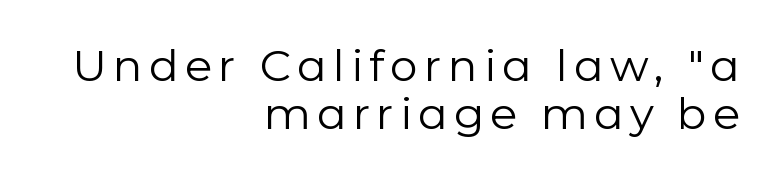
Serif or sans? Sans — the stroke terminals are bare. The strokes are not fattened; the text isn't bold. A typesetter would call this proportional, since set widths differ per character. The passage shown stacks its lines with hardly any gap. The foot of each line stays bare and open.
